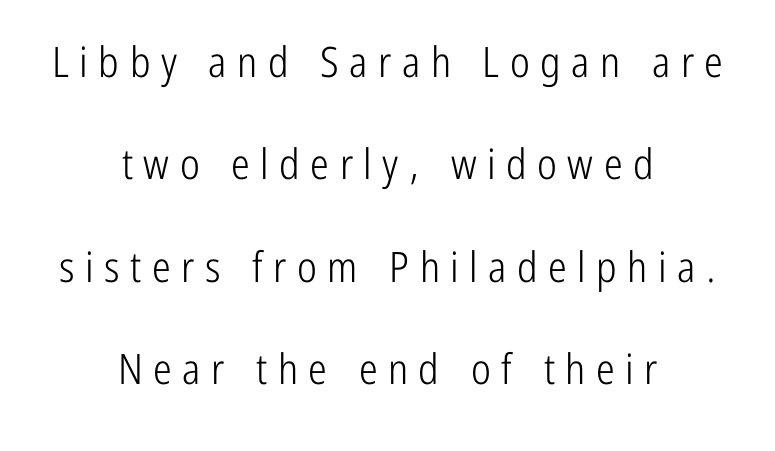
{"serif": "no", "italic": "no", "bold": "no", "weight": "light", "width": "condensed", "stroke_contrast": "low", "x_height": "medium", "monospaced": "no", "underline": "no", "align": "center", "line_spacing": "loose", "line_spacing_ratio": 2.44, "letter_spacing": "wide", "letter_spacing_em": 0.25, "glyph_px": 42}
